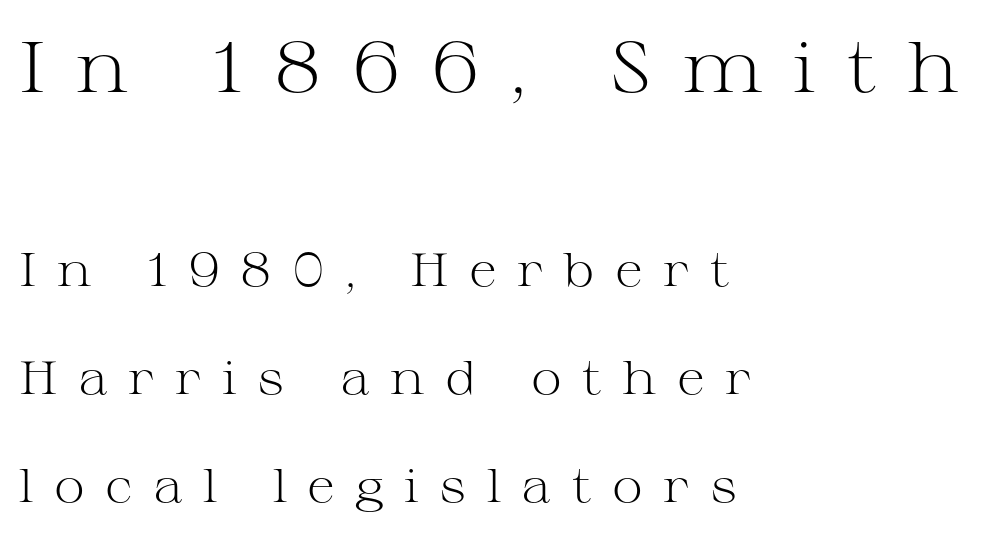
{"serif": "yes", "italic": "no", "bold": "no", "weight": "light", "width": "wide", "stroke_contrast": "medium", "x_height": "medium", "monospaced": "no", "underline": "no", "align": "left", "line_spacing": "loose", "line_spacing_ratio": 2.29, "letter_spacing": "wide", "letter_spacing_em": 0.43, "larger_block": "first", "size_ratio": 1.51, "glyph_px": 71}
